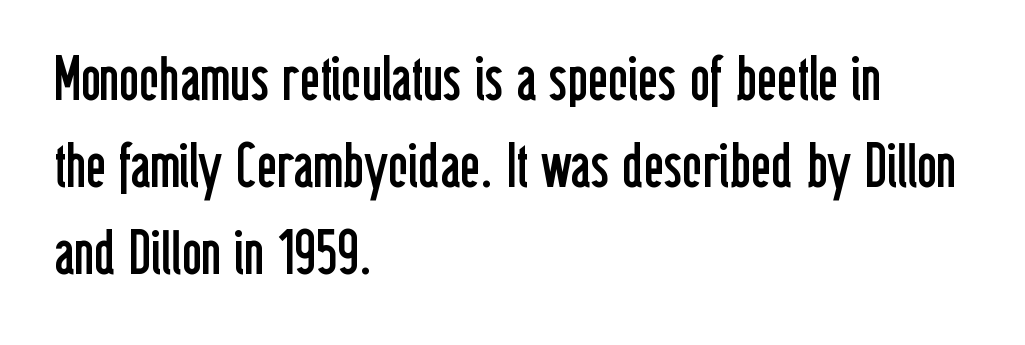
Q: Is the text bold? A: No.
Q: Is the text italic (slanted)? A: No, it is upright.
Q: Is the typeface a serif or a sans-serif typeface? A: Sans-serif.
Q: Is the text underlined? A: No.
Q: How is the paragraph aligned? A: Left-aligned.
Q: Is the spacing between letters normal or unusually wide? A: Normal.
Q: Is the spacing between lines tight, normal or loose? A: Normal.
Q: Width (condensed, normal, or wide)? A: Condensed.
Q: Stroke contrast? A: Low.
Q: x-height? A: Medium.
Q: Monospaced? A: No.
